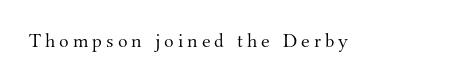
Q: Is the text bold? A: No.
Q: Is the text italic (slanted)? A: No, it is upright.
Q: Is the text underlined? A: No.
Q: Is the spacing between letters normal or unusually wide? A: Unusually wide.
